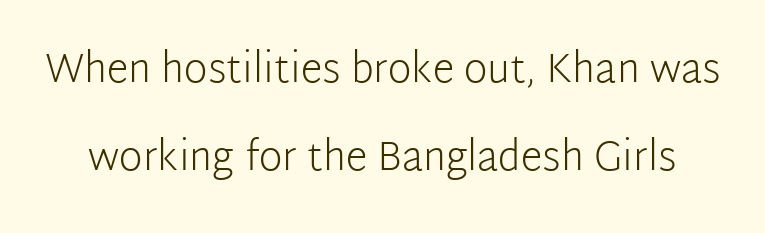
{"serif": "no", "italic": "no", "bold": "no", "weight": "light", "width": "normal", "stroke_contrast": "low", "x_height": "medium", "monospaced": "no", "underline": "no", "line_spacing": "loose", "line_spacing_ratio": 2.2, "letter_spacing": "normal", "letter_spacing_em": 0.0, "glyph_px": 40}
